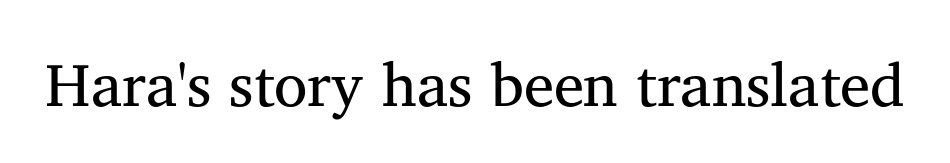
Q: Is the text bold? A: No.
Q: Is the text italic (slanted)? A: No, it is upright.
Q: Is the typeface a serif or a sans-serif typeface? A: Serif.
Q: Is the text underlined? A: No.
Q: Is the spacing between letters normal or unusually wide? A: Normal.
Q: Width (condensed, normal, or wide)? A: Normal.
Q: Stroke contrast? A: Medium.
Q: x-height? A: Medium.
Q: Monospaced? A: No.
